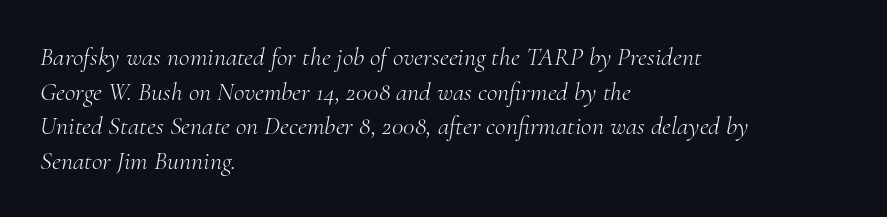
Q: Is the text bold? A: No.
Q: Is the text italic (slanted)? A: Yes, it leans right by about 10 degrees.
Q: Is the text underlined? A: No.
Q: How is the paragraph aligned? A: Left-aligned.
Q: Is the spacing between letters normal or unusually wide? A: Normal.
Q: Is the spacing between lines tight, normal or loose? A: Normal.
